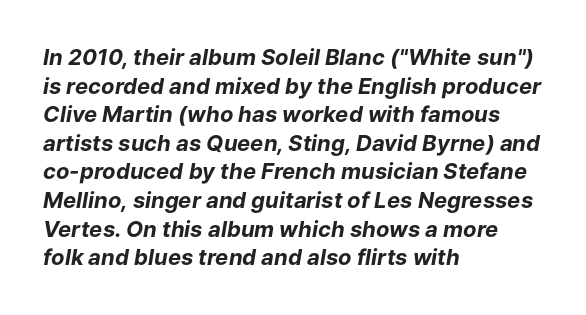
Q: Is the text bold? A: Yes.
Q: Is the text italic (slanted)? A: Yes, it leans right by about 9 degrees.
Q: Is the text underlined? A: No.
Q: How is the paragraph aligned? A: Left-aligned.
Q: Is the spacing between letters normal or unusually wide? A: Normal.
Q: Is the spacing between lines tight, normal or loose? A: Normal.
